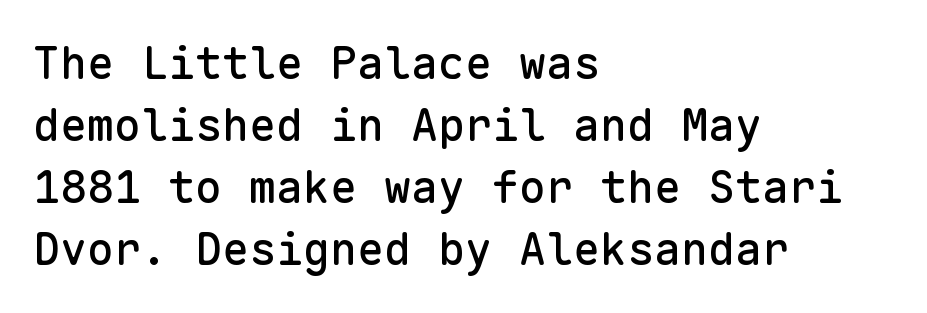
The letterforms sit shoulder to shoulder at normal distance. The letters carry no serifs — their stems end cleanly without finishing strokes. Here the designer chose a console-style face with uniform glyph widths. This sample keeps an unexceptional amount of space between lines. Typeset ragged right — the left edge is the straight one. This sample uses an upright cut, with every glyph sitting square on the baseline.
